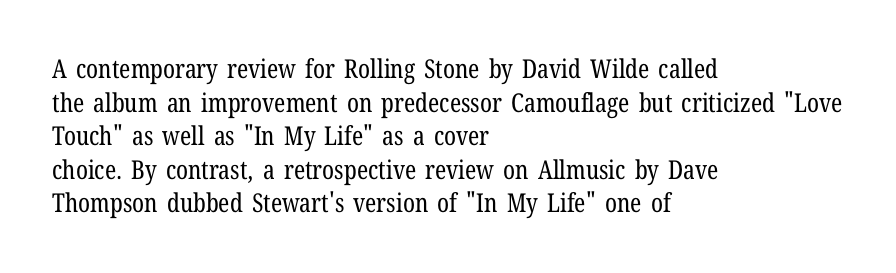
{"italic": "no", "bold": "no", "underline": "no", "align": "left", "line_spacing": "normal", "line_spacing_ratio": 1.29, "letter_spacing": "normal", "letter_spacing_em": 0.0, "glyph_px": 26}
